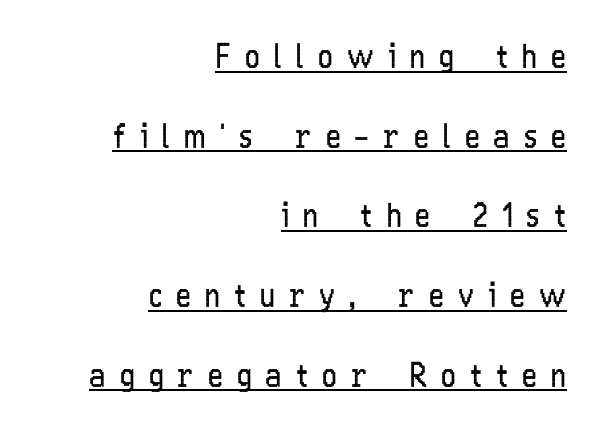
Proportional: the letters do not fall into vertical columns. You could only call the tracking loose — the letters float apart. The characters are drawn with everyday or finer stroke widths. A sans-serif font was chosen for this passage. Notice how a bar underscores the lettering throughout. Loosely led — the rows are spread out.
